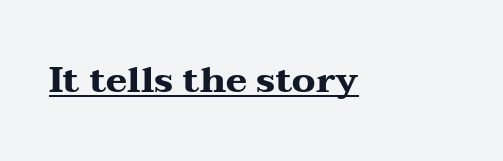
The image shows 36 px heavy, wide serif type, upright; set normal letter spacing, underlined; medium stroke contrast and a medium x-height.
